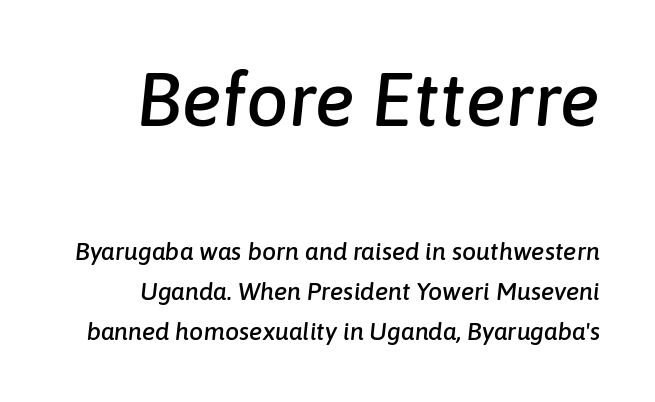
The image shows 75 px text type, italic (leaning right); set right-aligned, normal line spacing (1.61x), normal letter spacing, not underlined; the first (top) block is 3.0x larger; low stroke contrast and a medium x-height.
